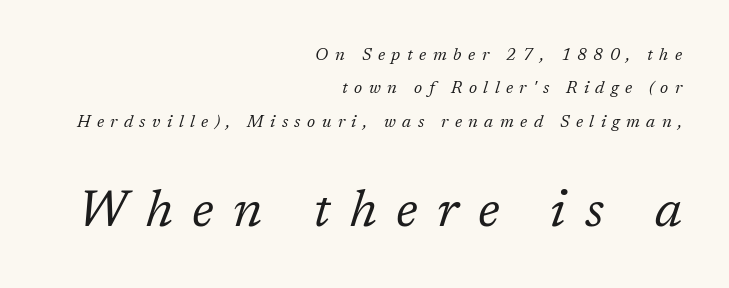
Q: Is the text bold? A: No.
Q: Is the text italic (slanted)? A: Yes, it leans right by about 17 degrees.
Q: Is the typeface a serif or a sans-serif typeface? A: Serif.
Q: Is the text underlined? A: No.
Q: How is the paragraph aligned? A: Right-aligned.
Q: Is the spacing between letters normal or unusually wide? A: Unusually wide.
Q: Is the spacing between lines tight, normal or loose? A: Loose.
Q: Which block of text is set in a larger size, the first (top) or the second (bottom)? A: The second (bottom) one.
Q: Width (condensed, normal, or wide)? A: Normal.
Q: Stroke contrast? A: Low.
Q: x-height? A: Medium.
Q: Monospaced? A: No.
